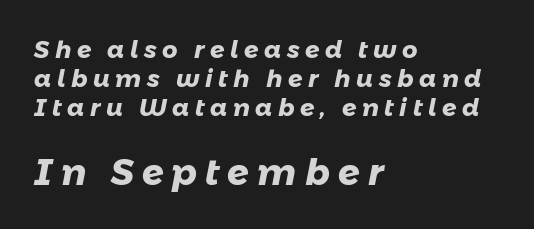
The image shows 36 px heavy sans-serif type; set left-aligned, line spacing 1.21x, unusually wide letter spacing (+0.23 em), not underlined; the second (bottom) block is 1.5x larger; low stroke contrast and a medium x-height.
